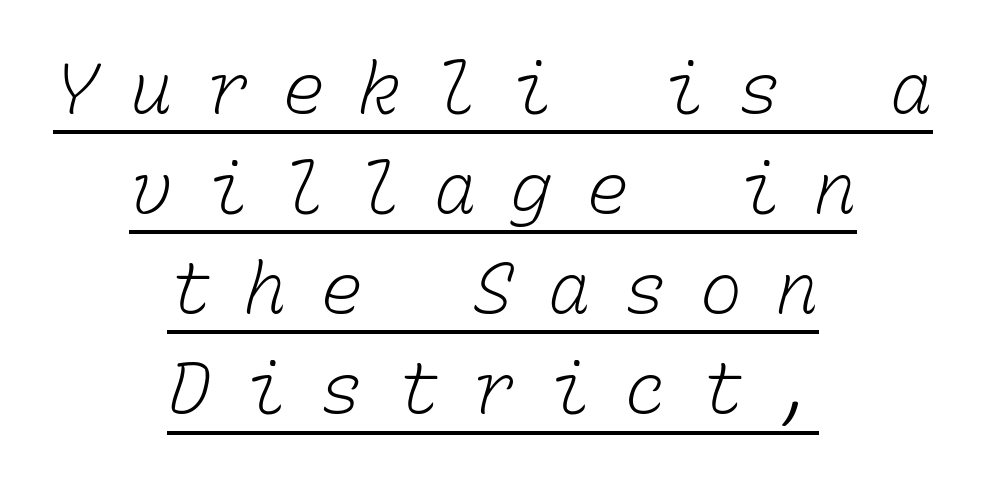
The image shows 71 px light type, monospaced; set centered, normal line spacing (1.41x), unusually wide letter spacing (+0.47 em), underlined; low stroke contrast and a medium x-height.
